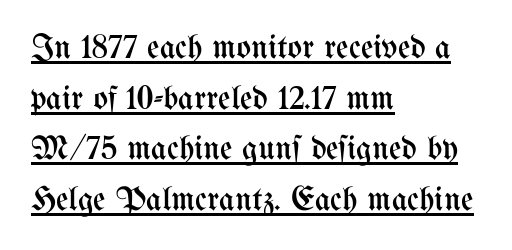
Q: Is the text bold? A: No.
Q: Is the text italic (slanted)? A: No, it is upright.
Q: Is the text underlined? A: Yes.
Q: How is the paragraph aligned? A: Left-aligned.
Q: Is the spacing between letters normal or unusually wide? A: Normal.
Q: Is the spacing between lines tight, normal or loose? A: Normal.
Q: Width (condensed, normal, or wide)? A: Condensed.
Q: Stroke contrast? A: Medium.
Q: x-height? A: Medium.
Q: Monospaced? A: No.
